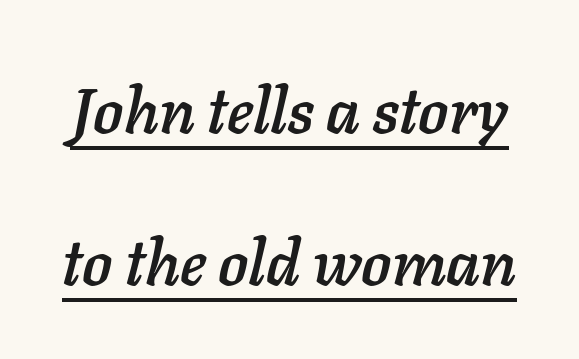
{"italic": "yes", "lean": "right", "slant_degrees": 11, "width": "normal", "stroke_contrast": "low", "x_height": "medium", "monospaced": "no", "underline": "yes", "line_spacing": "loose", "line_spacing_ratio": 2.41, "letter_spacing": "normal", "letter_spacing_em": 0.0, "glyph_px": 63}
